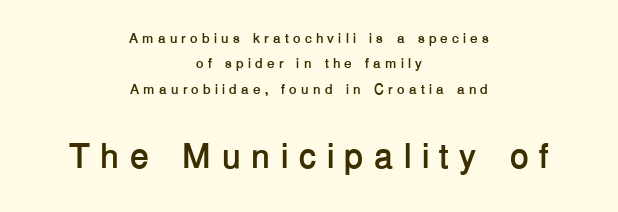
{"serif": "no", "italic": "no", "bold": "yes", "weight": "semibold", "width": "normal", "stroke_contrast": "low", "x_height": "medium", "monospaced": "no", "underline": "no", "align": "center", "line_spacing_ratio": 1.81, "letter_spacing": "wide", "letter_spacing_em": 0.29, "larger_block": "second", "size_ratio": 2.5, "glyph_px": 35}
